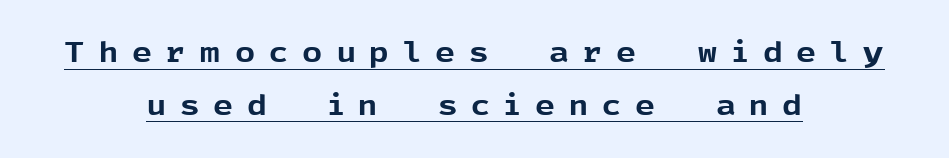
Q: Is the text bold? A: Yes.
Q: Is the text italic (slanted)? A: No, it is upright.
Q: Is the typeface a serif or a sans-serif typeface? A: Sans-serif.
Q: Is the text underlined? A: Yes.
Q: How is the paragraph aligned? A: Centered.
Q: Is the spacing between letters normal or unusually wide? A: Unusually wide.
Q: Width (condensed, normal, or wide)? A: Normal.
Q: x-height? A: Medium.
Q: Monospaced? A: No.
